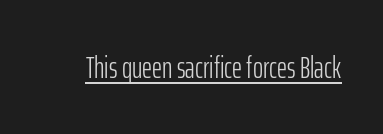
The image shows 31 px light, condensed sans-serif type, upright; set normal letter spacing, underlined; low stroke contrast and a medium x-height.
